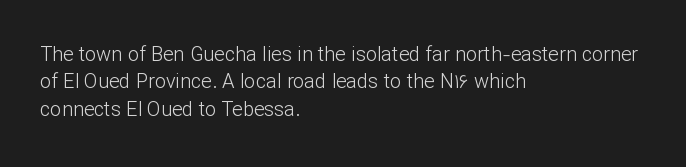
{"italic": "no", "bold": "no", "underline": "no", "align": "left", "line_spacing": "normal", "line_spacing_ratio": 1.37, "letter_spacing": "normal", "letter_spacing_em": 0.0, "glyph_px": 20}
